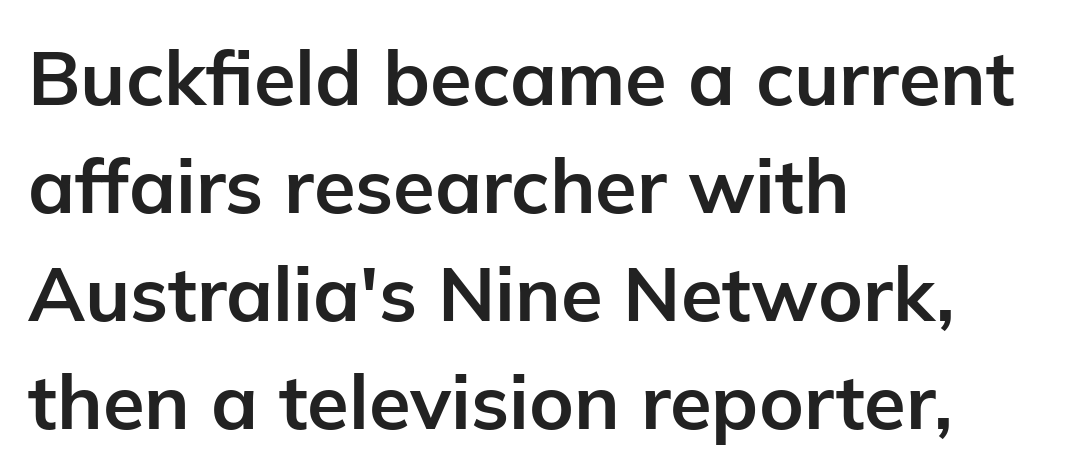
Q: Is the text bold? A: Yes.
Q: Is the text italic (slanted)? A: No, it is upright.
Q: Is the typeface a serif or a sans-serif typeface? A: Sans-serif.
Q: Is the text underlined? A: No.
Q: How is the paragraph aligned? A: Left-aligned.
Q: Is the spacing between letters normal or unusually wide? A: Normal.
Q: Is the spacing between lines tight, normal or loose? A: Normal.
Q: Width (condensed, normal, or wide)? A: Normal.
Q: Stroke contrast? A: Low.
Q: x-height? A: Medium.
Q: Monospaced? A: No.
